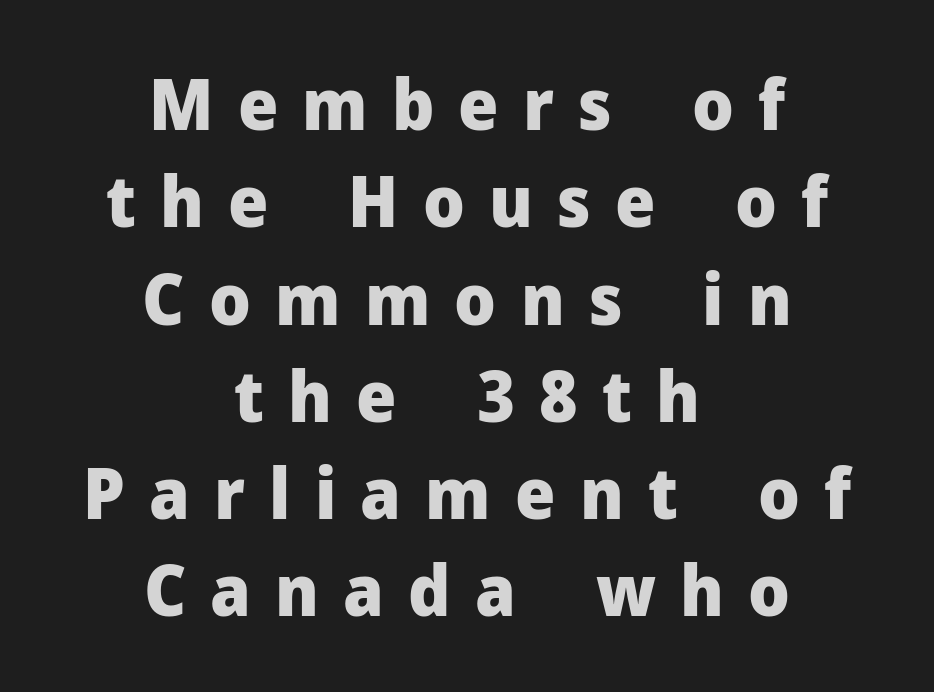
Between one letter and the next there's a generous, obvious gap. The leading is moderate, giving the passage an even texture. These lines stack symmetrically, like a column narrowing and widening about its center. The letters stand upright; this is a roman face. Regarding serifs, this sample does without them.
